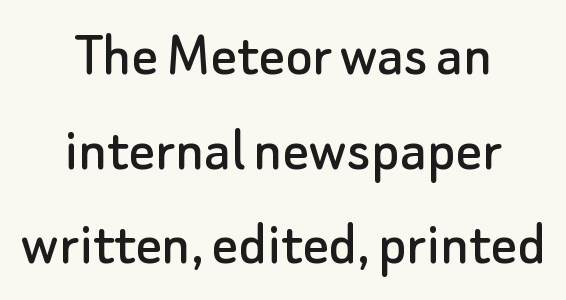
The rag falls on both sides of this text block equally. Rule under the text: the space is simply empty. Letter spacing: default. Does the lettering tilt? It doesn't — this is upright.
